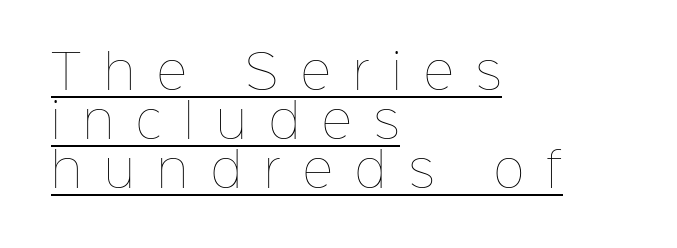
Q: Is the text bold? A: No.
Q: Is the text italic (slanted)? A: No, it is upright.
Q: Is the text underlined? A: Yes.
Q: How is the paragraph aligned? A: Left-aligned.
Q: Is the spacing between letters normal or unusually wide? A: Unusually wide.
Q: Is the spacing between lines tight, normal or loose? A: Tight.
Q: Width (condensed, normal, or wide)? A: Normal.
Q: Stroke contrast? A: Low.
Q: x-height? A: Medium.
Q: Monospaced? A: No.
